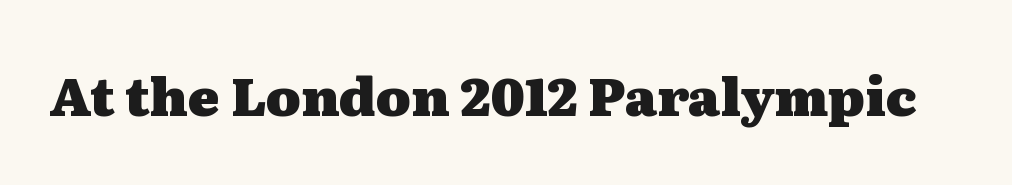
The image shows 53 px heavy, wide serif type, upright; set normal letter spacing, not underlined; medium stroke contrast and a medium x-height.
